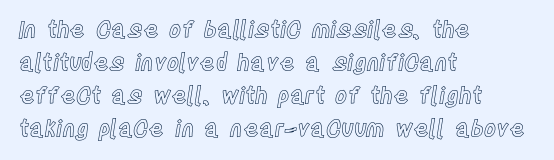
The block of text has a typical density, with ordinary space between rows. Tracking here is standard; glyphs follow each other at the usual distance. The strip under each line holds only bare page. Teacher's note: observe the even left margin — that is flush-left alignment.
